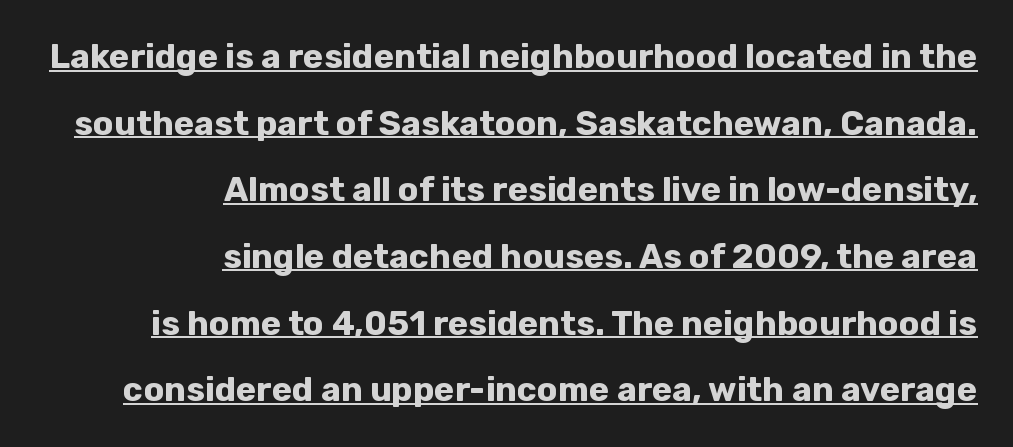
The image shows 34 px bold sans-serif type, upright; set right-aligned, loose line spacing (1.96x), normal letter spacing, underlined; low stroke contrast and a medium x-height.
